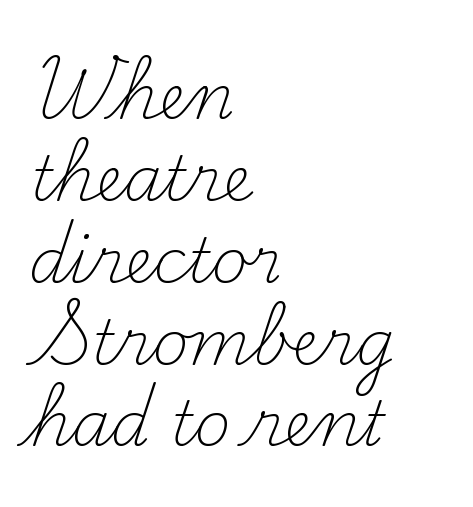
Q: Is the text bold? A: No.
Q: Is the text italic (slanted)? A: Yes.
Q: Is the text underlined? A: No.
Q: How is the paragraph aligned? A: Left-aligned.
Q: Is the spacing between letters normal or unusually wide? A: Normal.
Q: Is the spacing between lines tight, normal or loose? A: Normal.
Q: Width (condensed, normal, or wide)? A: Normal.
Q: Stroke contrast? A: Medium.
Q: x-height? A: Small.
Q: Monospaced? A: No.
